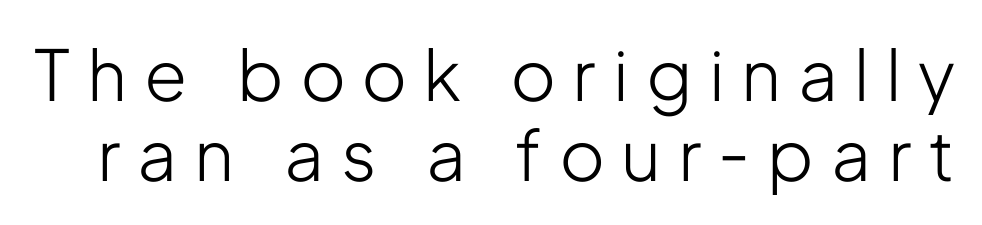
The image shows 70 px light, condensed sans-serif type, upright; set tight line spacing (1.14x), unusually wide letter spacing (+0.27 em), not underlined; low stroke contrast and a medium x-height.
